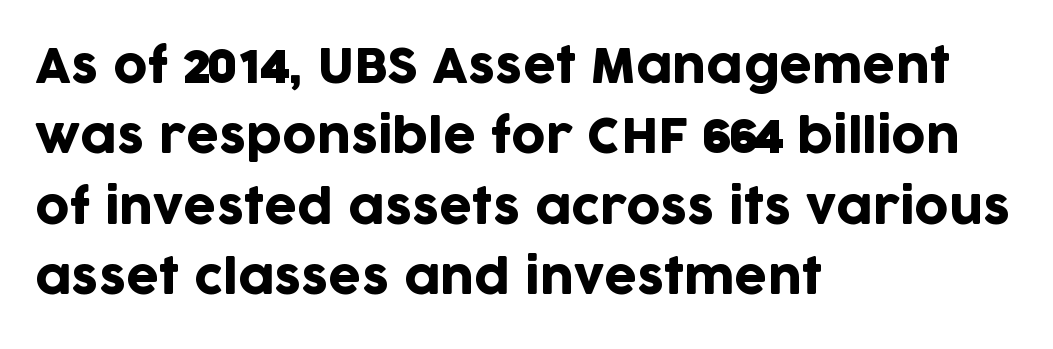
Q: Is the text italic (slanted)? A: No, it is upright.
Q: Is the typeface a serif or a sans-serif typeface? A: Sans-serif.
Q: Is the text underlined? A: No.
Q: How is the paragraph aligned? A: Left-aligned.
Q: Is the spacing between letters normal or unusually wide? A: Normal.
Q: Is the spacing between lines tight, normal or loose? A: Normal.
Q: Width (condensed, normal, or wide)? A: Normal.
Q: Stroke contrast? A: Low.
Q: x-height? A: Large.
Q: Monospaced? A: No.
